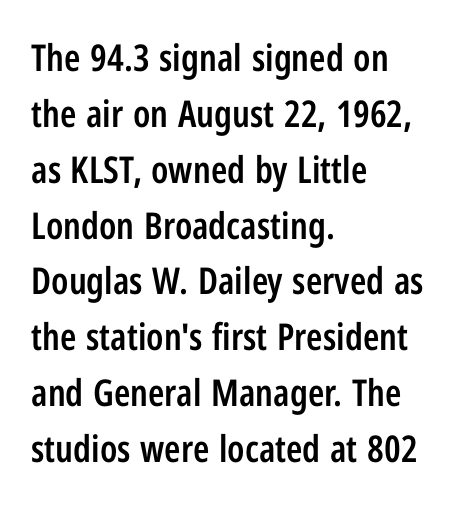
{"serif": "no", "italic": "no", "bold": "semi", "weight": "semibold", "width": "condensed", "stroke_contrast": "low", "x_height": "medium", "monospaced": "no", "underline": "no", "align": "left", "line_spacing": "normal", "line_spacing_ratio": 1.51, "letter_spacing": "normal", "letter_spacing_em": 0.0, "glyph_px": 37}
